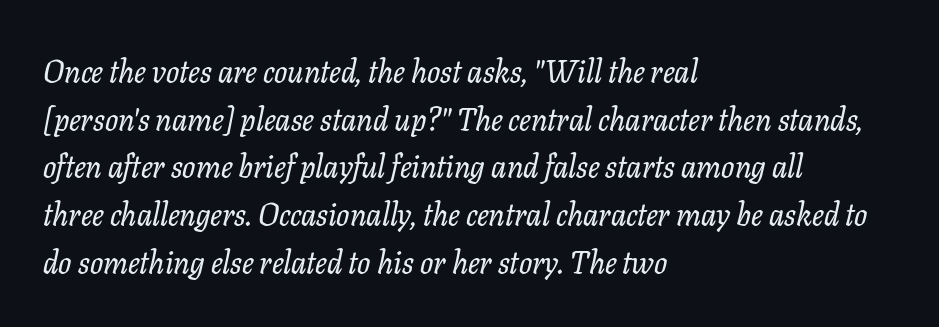
Q: Is the text italic (slanted)? A: Yes, it leans right by about 11 degrees.
Q: Is the typeface a serif or a sans-serif typeface? A: Serif.
Q: Is the text underlined? A: No.
Q: How is the paragraph aligned? A: Left-aligned.
Q: Is the spacing between letters normal or unusually wide? A: Normal.
Q: Is the spacing between lines tight, normal or loose? A: Normal.
Q: Width (condensed, normal, or wide)? A: Normal.
Q: Stroke contrast? A: Low.
Q: x-height? A: Medium.
Q: Monospaced? A: No.
